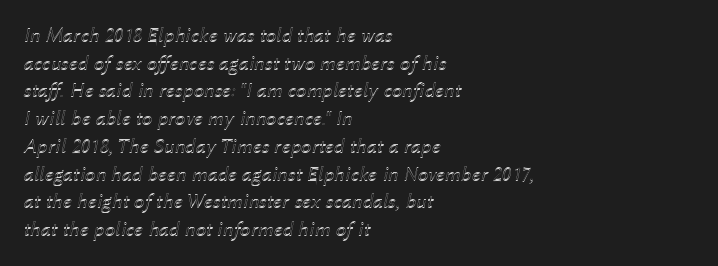
The image shows 21 px text type, italic (leaning right); set left-aligned, normal line spacing (1.32x), normal letter spacing, not underlined.
